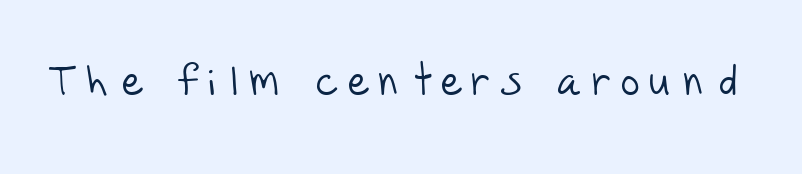
{"serif": "no", "bold": "no", "weight": "light", "width": "normal", "stroke_contrast": "low", "x_height": "large", "monospaced": "no", "underline": "no", "letter_spacing": "wide", "letter_spacing_em": 0.28, "glyph_px": 41}
